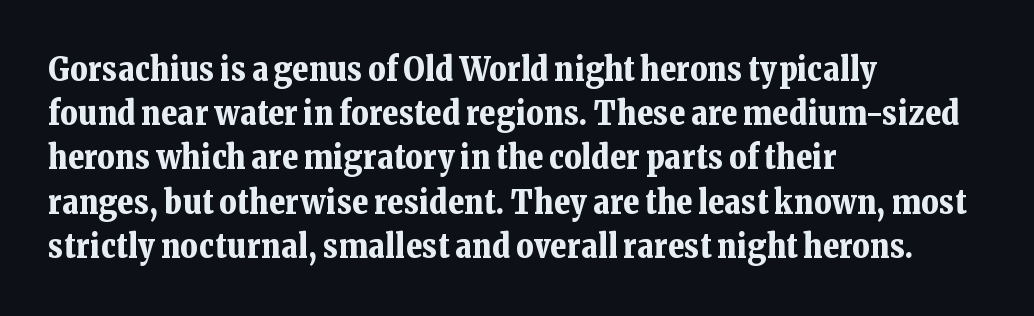
The face used here has the dense, thick strokes of a bold. Lines of text with bare space underneath. Baseline-to-baseline distance is the conventional proportion of letter height. The letters stand straight up with perfectly vertical stems.
